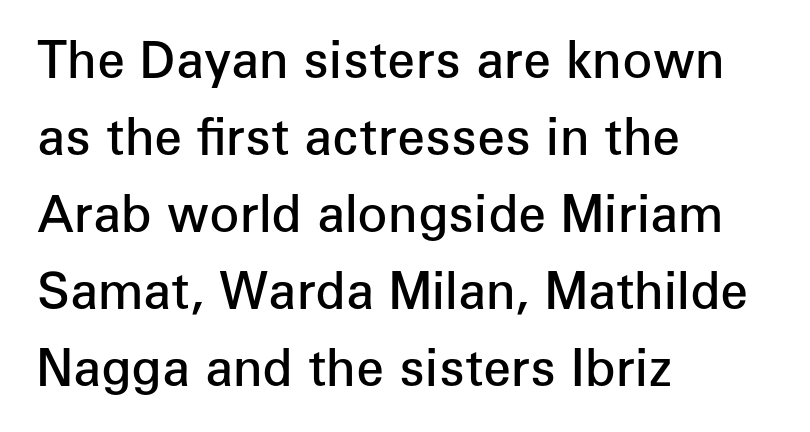
Q: Is the text bold? A: Semi-bold.
Q: Is the text italic (slanted)? A: No, it is upright.
Q: Is the typeface a serif or a sans-serif typeface? A: Sans-serif.
Q: Is the text underlined? A: No.
Q: How is the paragraph aligned? A: Left-aligned.
Q: Is the spacing between letters normal or unusually wide? A: Normal.
Q: Is the spacing between lines tight, normal or loose? A: Normal.
Q: Width (condensed, normal, or wide)? A: Normal.
Q: Stroke contrast? A: Low.
Q: x-height? A: Medium.
Q: Monospaced? A: No.
